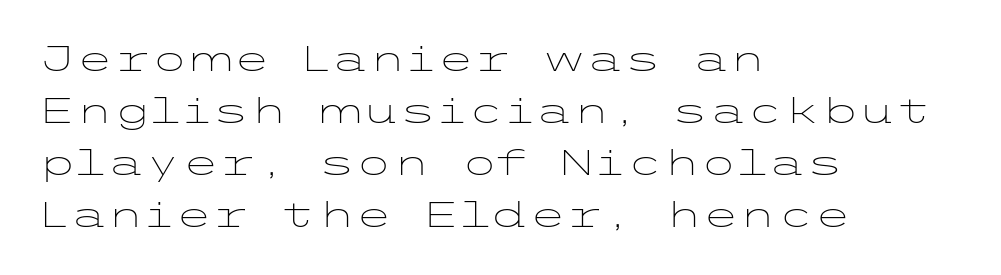
{"serif": "no", "italic": "no", "bold": "no", "weight": "light", "width": "wide", "stroke_contrast": "low", "x_height": "medium", "underline": "no", "align": "left", "line_spacing": "normal", "line_spacing_ratio": 1.53, "letter_spacing": "normal", "letter_spacing_em": 0.0, "glyph_px": 34}
